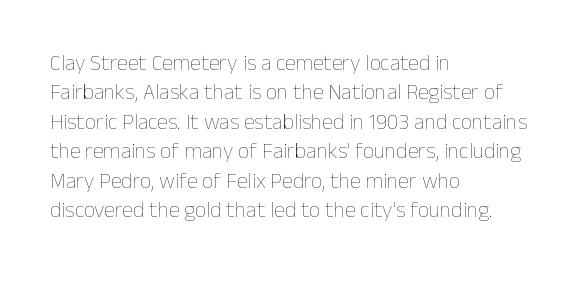
Q: Is the text bold? A: No.
Q: Is the text italic (slanted)? A: No, it is upright.
Q: Is the text underlined? A: No.
Q: How is the paragraph aligned? A: Left-aligned.
Q: Is the spacing between letters normal or unusually wide? A: Normal.
Q: Is the spacing between lines tight, normal or loose? A: Normal.
